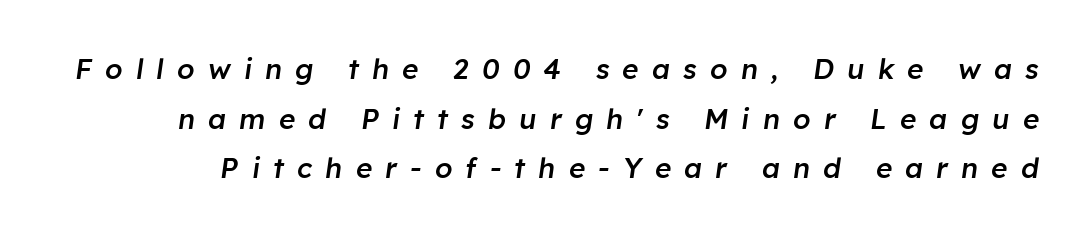
Firm but not heavy-handed strokes: this text is semibold. Caption: expanded tracking, letters set apart. The rendering uses natural spacing where letterforms have individual widths. Nobody drew a line under any word here. Slanted lettering throughout.
